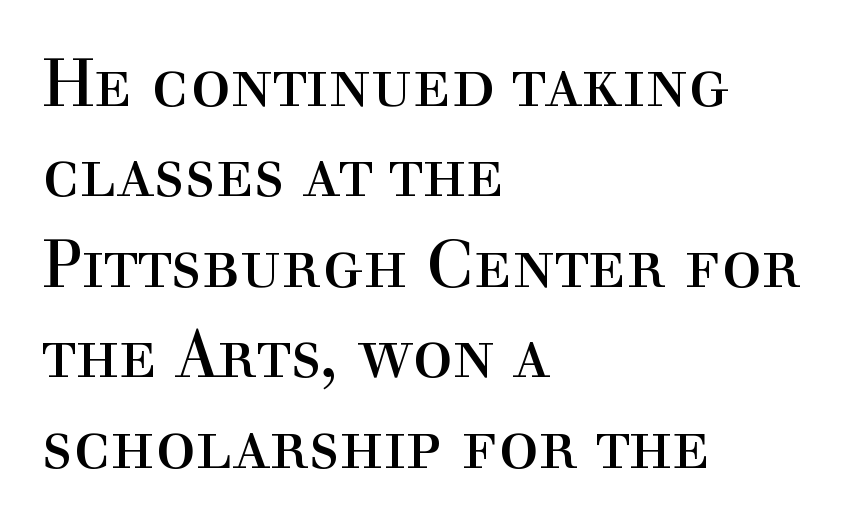
The image shows 67 px regular-weight serif type, upright; set left-aligned, normal line spacing (1.35x), normal letter spacing, not underlined; a medium x-height.
